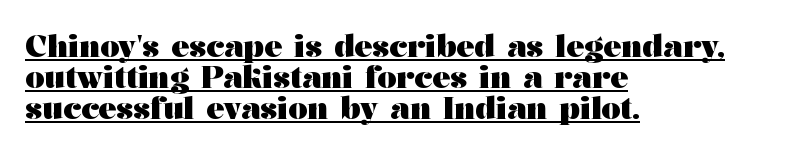
The image shows 30 px heavy, wide serif type, upright; set left-aligned, tight line spacing (1.03x), normal letter spacing, underlined; medium stroke contrast and a medium x-height.
